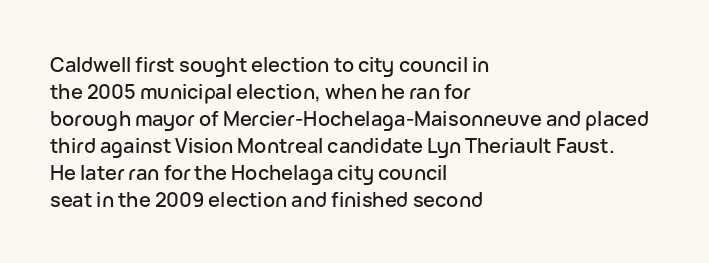
One-word summary of the alignment: left. The words here are not underlined. The passage shown stacks its lines at a standard gap. These lines were composed using upright roman letters.
